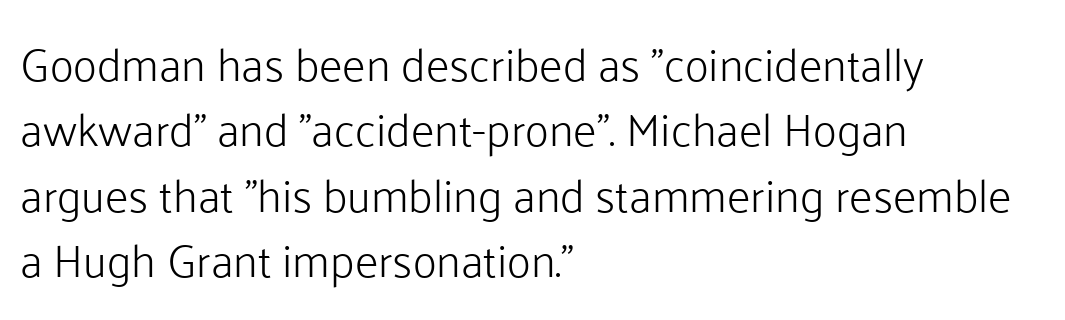
The image shows 46 px light sans-serif type, upright; set left-aligned, normal line spacing (1.42x), normal letter spacing, not underlined; low stroke contrast and a medium x-height.
